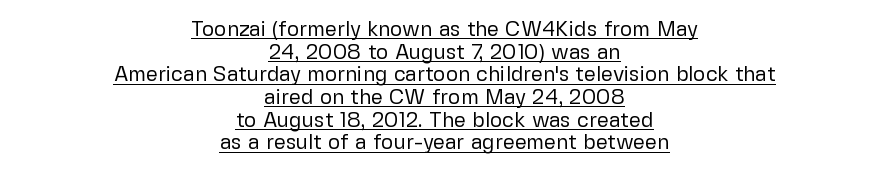
{"italic": "no", "bold": "no", "underline": "yes", "align": "center", "line_spacing": "tight", "line_spacing_ratio": 1.08, "letter_spacing": "normal", "letter_spacing_em": 0.0, "glyph_px": 21}
